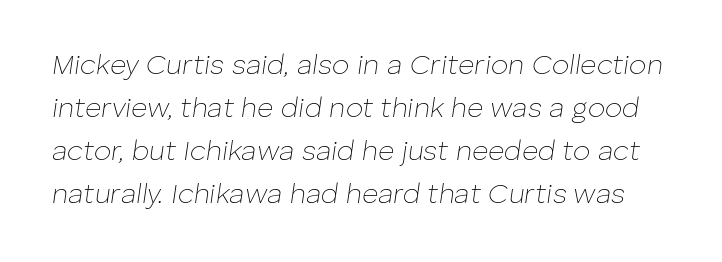
The image shows 28 px thin type, italic (leaning right); set normal line spacing (1.53x), normal letter spacing, not underlined; low stroke contrast and a medium x-height.
